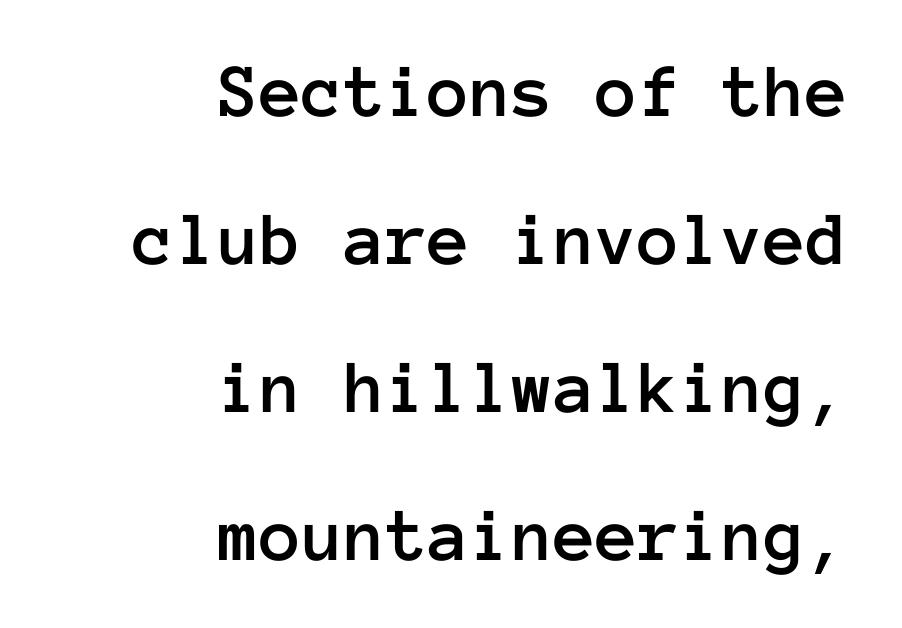
{"italic": "no", "width": "normal", "stroke_contrast": "low", "x_height": "medium", "monospaced": "yes", "underline": "no", "align": "right", "line_spacing": "loose", "line_spacing_ratio": 1.92, "letter_spacing": "normal", "letter_spacing_em": 0.0, "glyph_px": 77}
